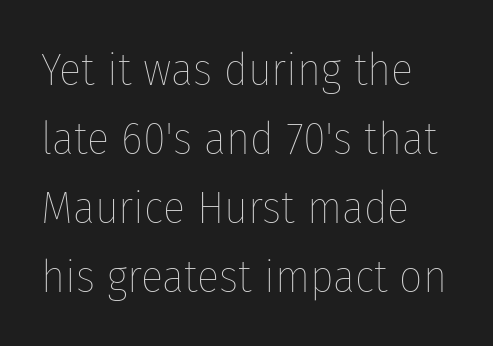
{"italic": "no", "bold": "no", "weight": "thin", "width": "condensed", "stroke_contrast": "low", "x_height": "medium", "monospaced": "no", "underline": "no", "align": "left", "line_spacing": "normal", "line_spacing_ratio": 1.5, "letter_spacing": "normal", "letter_spacing_em": 0.0, "glyph_px": 46}
